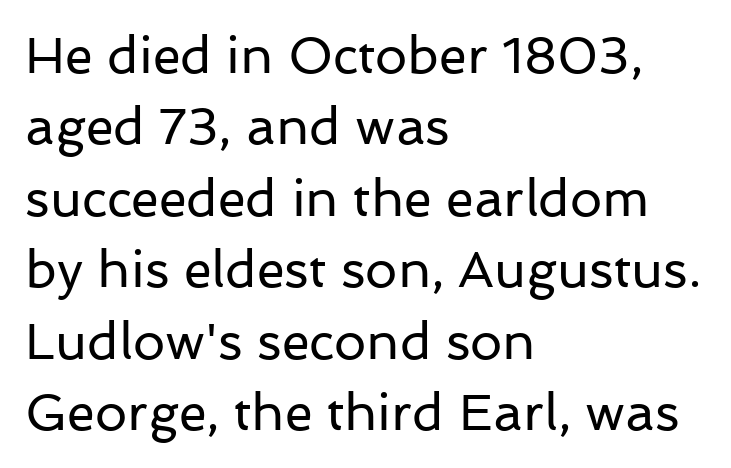
The letters look calm and open, with moderate or lighter stems. Honestly, there is no underline to notice here at all. Style check: upright. The passage is arranged the way most books set body copy — flush left.
